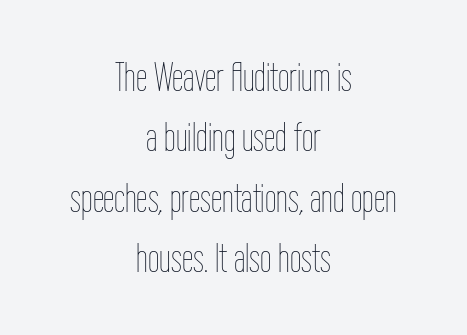
One-word summary of the alignment: center. Is the type heavy? It reads as light-to-regular instead. Compared with typical paragraphs, the rows here are spaced about the same. You could call the tracking neutral — neither tight nor loose. Every stem runs plumb, perpendicular to the baseline.
